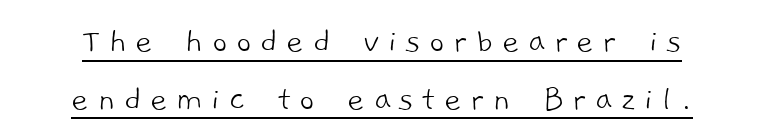
The image shows 37 px light sans-serif type; set normal line spacing (1.56x), unusually wide letter spacing (+0.23 em), underlined; low stroke contrast and a medium x-height.
